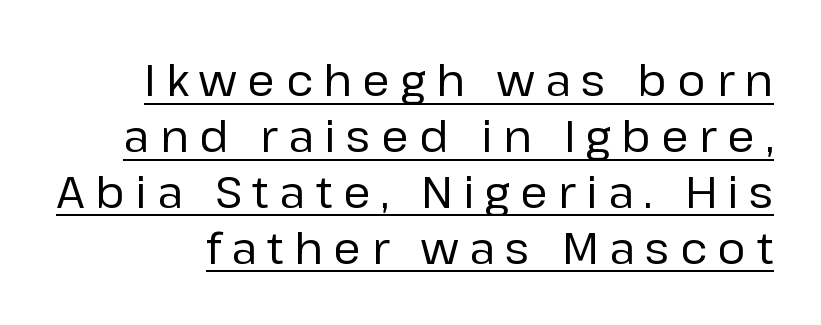
Q: Is the text bold? A: No.
Q: Is the text italic (slanted)? A: No, it is upright.
Q: Is the typeface a serif or a sans-serif typeface? A: Sans-serif.
Q: Is the text underlined? A: Yes.
Q: Is the spacing between letters normal or unusually wide? A: Unusually wide.
Q: Is the spacing between lines tight, normal or loose? A: Normal.
Q: Width (condensed, normal, or wide)? A: Normal.
Q: Stroke contrast? A: Low.
Q: x-height? A: Medium.
Q: Monospaced? A: No.
